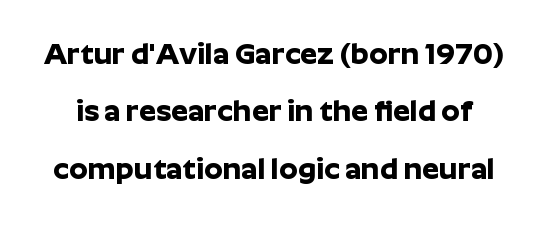
The image shows 30 px bold sans-serif type, upright; set loose line spacing (1.91x), normal letter spacing, not underlined; low stroke contrast and a medium x-height.
